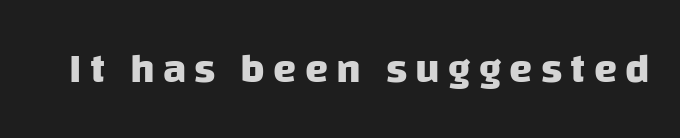
A full-strength bold gives these letters their thick strokes. Does the type have serifs? No, each stem ends abruptly. These lines are rendered in a variable-pitch font. Descender tails drop into unmarked territory.
